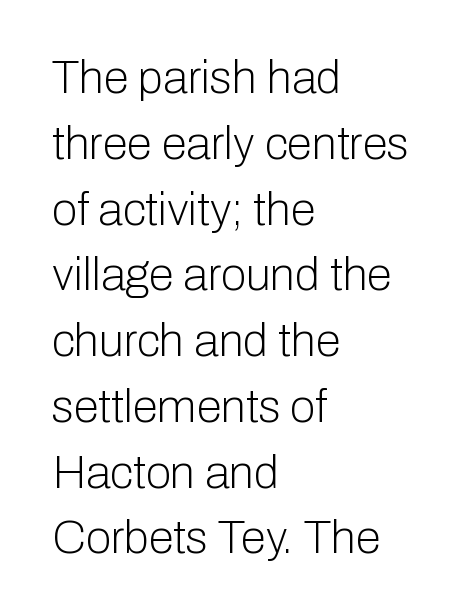
Q: Is the text bold? A: No.
Q: Is the text italic (slanted)? A: No, it is upright.
Q: Is the typeface a serif or a sans-serif typeface? A: Sans-serif.
Q: Is the text underlined? A: No.
Q: How is the paragraph aligned? A: Left-aligned.
Q: Is the spacing between letters normal or unusually wide? A: Normal.
Q: Is the spacing between lines tight, normal or loose? A: Normal.
Q: Width (condensed, normal, or wide)? A: Normal.
Q: Stroke contrast? A: Low.
Q: x-height? A: Medium.
Q: Monospaced? A: No.
